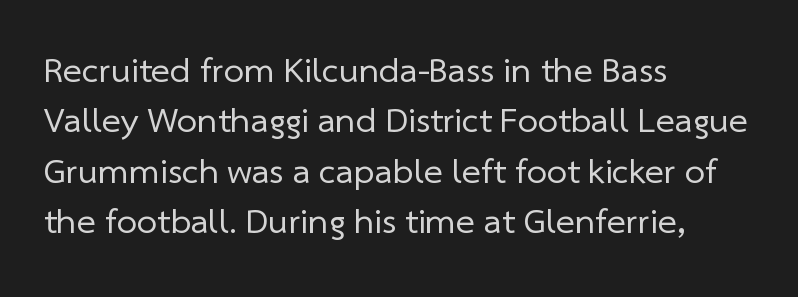
The image shows 36 px regular-weight sans-serif type; set left-aligned, normal line spacing (1.4x), normal letter spacing, not underlined; low stroke contrast and a medium x-height.
